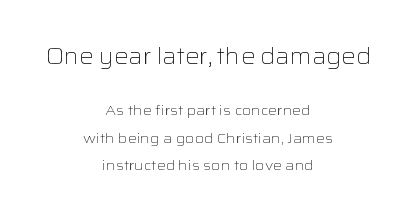
Q: Is the text bold? A: No.
Q: Is the text italic (slanted)? A: No, it is upright.
Q: Is the text underlined? A: No.
Q: How is the paragraph aligned? A: Centered.
Q: Is the spacing between letters normal or unusually wide? A: Normal.
Q: Is the spacing between lines tight, normal or loose? A: Loose.
Q: Which block of text is set in a larger size, the first (top) or the second (bottom)? A: The first (top) one.
